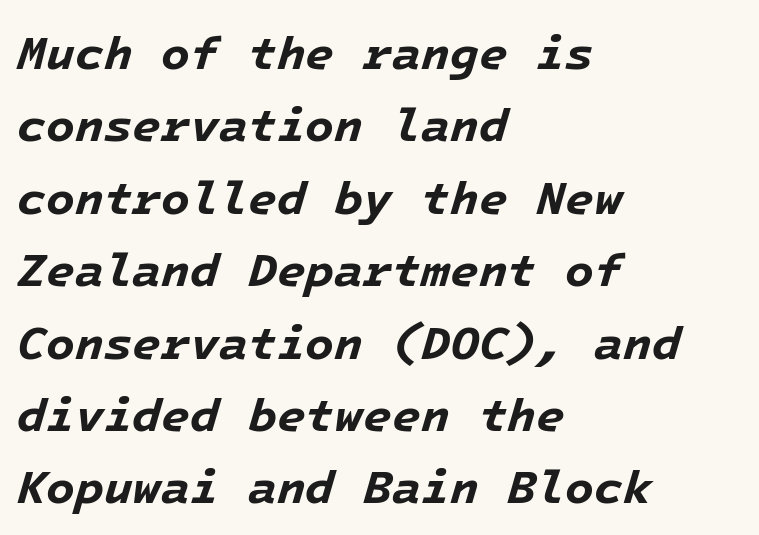
{"italic": "yes", "lean": "right", "slant_degrees": 16, "bold": "yes", "weight": "bold", "width": "normal", "stroke_contrast": "low", "x_height": "medium", "underline": "no", "align": "left", "line_spacing": "normal", "line_spacing_ratio": 1.54, "letter_spacing": "normal", "letter_spacing_em": 0.0, "glyph_px": 47}
